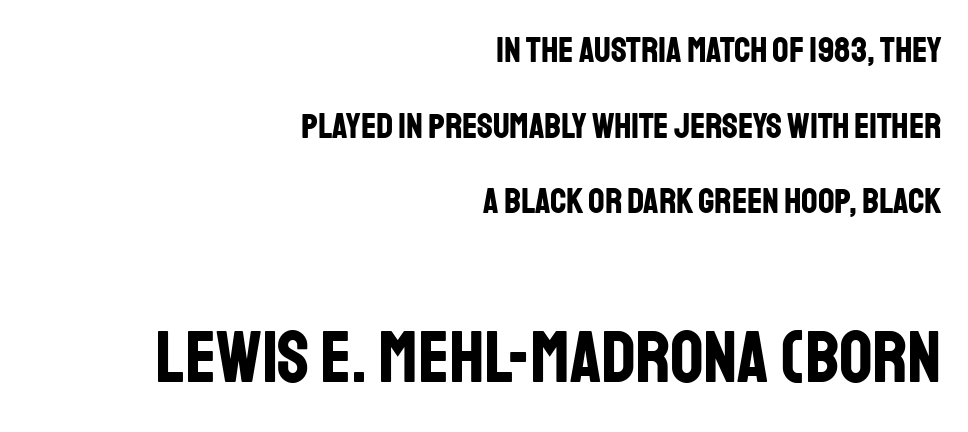
The image shows 73 px bold, condensed sans-serif type, upright; set right-aligned, loose line spacing (2.1x), normal letter spacing, not underlined; the second (bottom) block is 2.03x larger; low stroke contrast and a large x-height.
